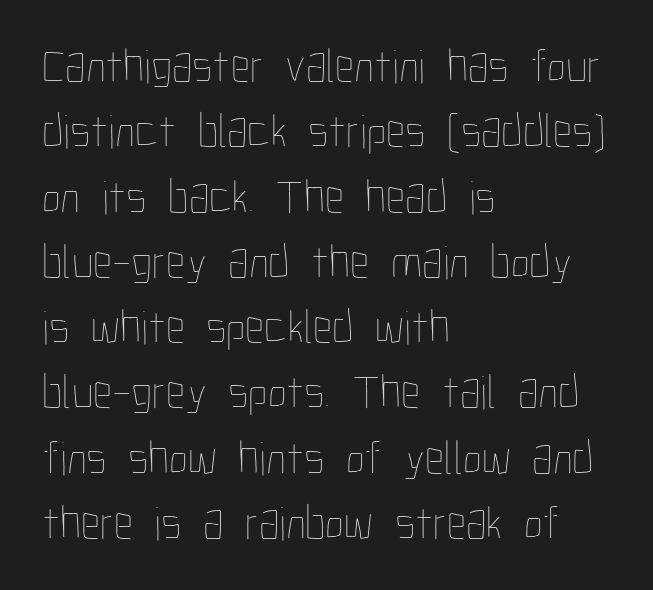
{"italic": "no", "bold": "no", "weight": "thin", "width": "condensed", "stroke_contrast": "low", "x_height": "medium", "monospaced": "no", "underline": "no", "align": "left", "line_spacing": "normal", "line_spacing_ratio": 1.36, "letter_spacing": "normal", "letter_spacing_em": 0.0, "glyph_px": 48}
